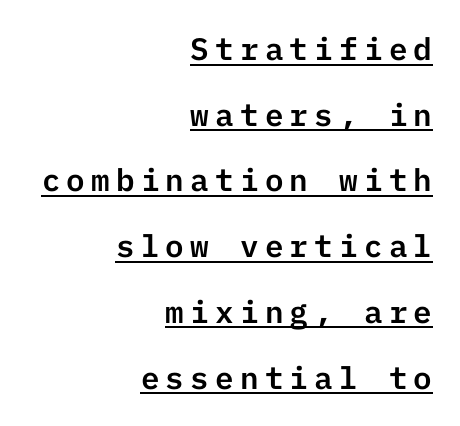
The image shows 31 px sans-serif type, upright; set right-aligned, loose line spacing (2.12x), unusually wide letter spacing (+0.2 em), underlined; low stroke contrast and a medium x-height.
